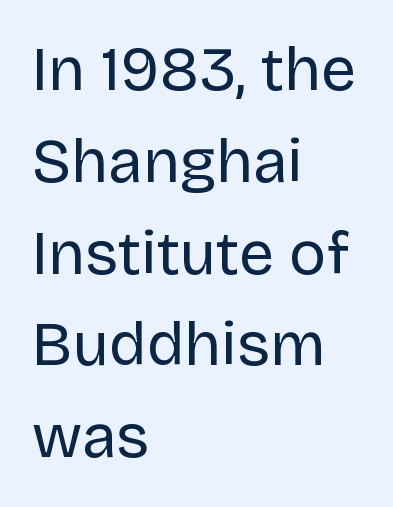
The image shows 62 px regular-weight sans-serif type, upright; set left-aligned, normal line spacing (1.48x), normal letter spacing, not underlined; low stroke contrast and a large x-height.
